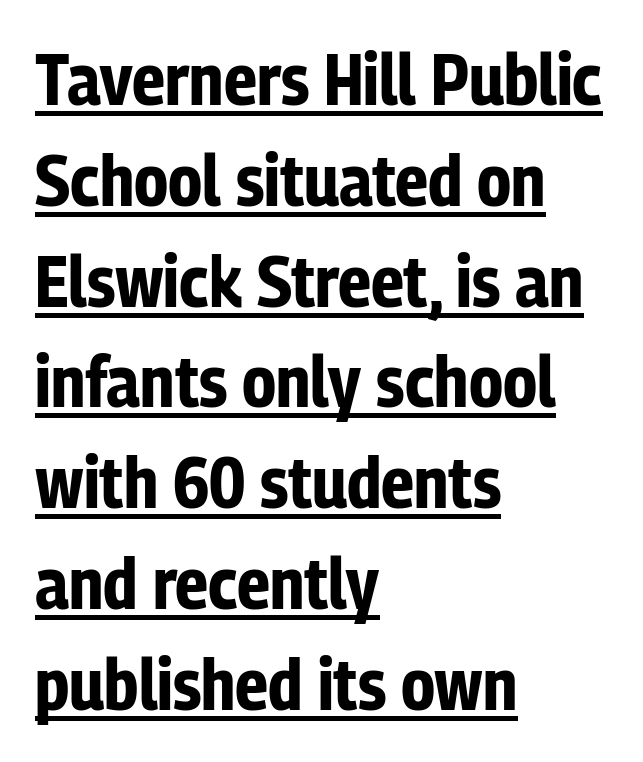
Q: Is the text bold? A: Yes.
Q: Is the text italic (slanted)? A: No, it is upright.
Q: Is the typeface a serif or a sans-serif typeface? A: Sans-serif.
Q: Is the text underlined? A: Yes.
Q: How is the paragraph aligned? A: Left-aligned.
Q: Is the spacing between letters normal or unusually wide? A: Normal.
Q: Is the spacing between lines tight, normal or loose? A: Normal.
Q: Width (condensed, normal, or wide)? A: Condensed.
Q: Stroke contrast? A: Low.
Q: x-height? A: Medium.
Q: Monospaced? A: No.
